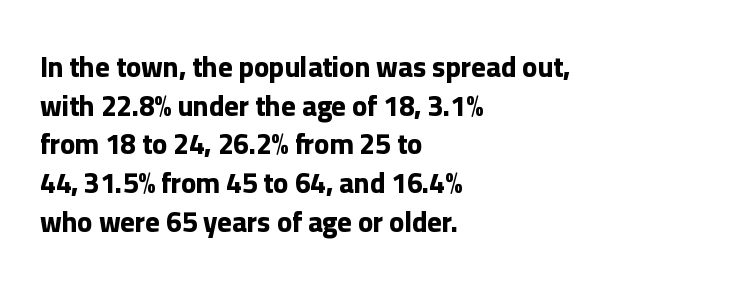
Q: Is the text bold? A: Yes.
Q: Is the text italic (slanted)? A: No, it is upright.
Q: Is the typeface a serif or a sans-serif typeface? A: Sans-serif.
Q: Is the text underlined? A: No.
Q: How is the paragraph aligned? A: Left-aligned.
Q: Is the spacing between letters normal or unusually wide? A: Normal.
Q: Is the spacing between lines tight, normal or loose? A: Normal.
Q: Width (condensed, normal, or wide)? A: Normal.
Q: Stroke contrast? A: Low.
Q: x-height? A: Medium.
Q: Monospaced? A: No.
